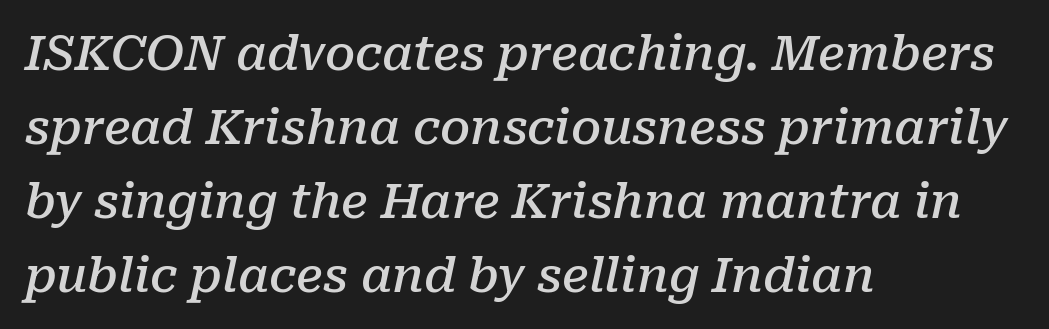
Compared with typical paragraphs, the rows here are spaced about the same. The text block is weighted toward the left margin, trailing off unevenly rightward. This is moderately heavy type, rendered in semibold. It's the slanting kind of type. Proportional: the letters do not fall into vertical columns.
